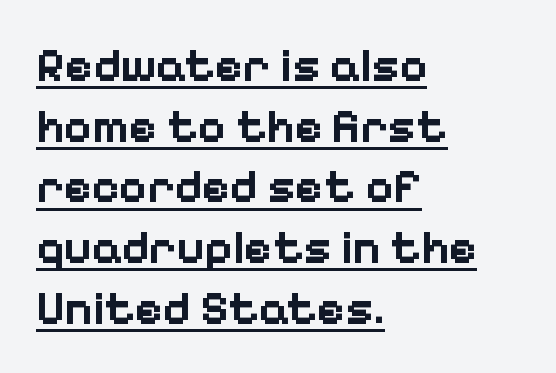
Grotesque or geometric, the face here clearly has no serifs. This is heavy type, rendered in bold. Varying glyph widths throughout — classic text-font behaviour. Each line of the rendering has a horizontal stroke beneath the glyphs. Rendered with straight, roman letterforms.
